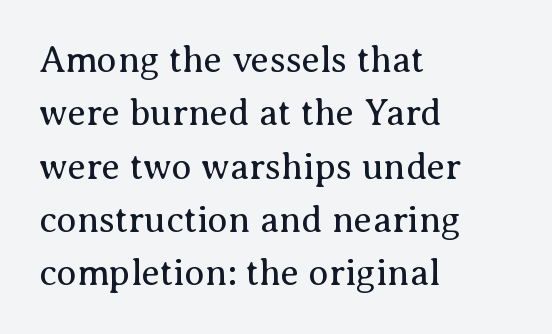
{"serif": "yes", "italic": "no", "bold": "no", "weight": "regular", "width": "normal", "stroke_contrast": "medium", "x_height": "medium", "monospaced": "no", "underline": "no", "align": "left", "line_spacing": "normal", "line_spacing_ratio": 1.44, "letter_spacing": "normal", "letter_spacing_em": 0.0, "glyph_px": 37}
